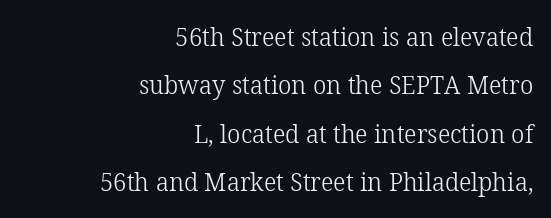
The image shows 26 px text type, upright; set right-aligned, line spacing 1.86x, normal letter spacing, not underlined.
